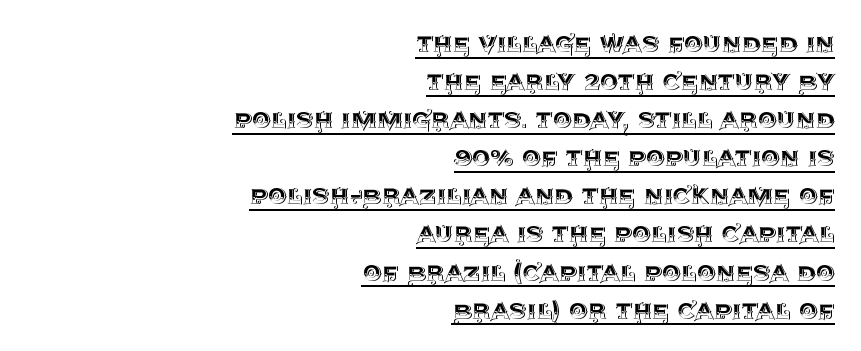
The image shows 30 px text type, upright; set right-aligned, normal line spacing (1.27x), normal letter spacing, underlined; a large x-height.
